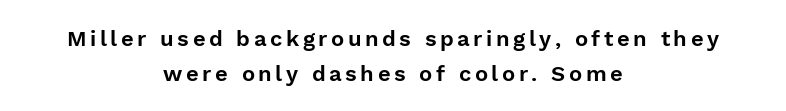
Q: Is the text italic (slanted)? A: No, it is upright.
Q: Is the text underlined? A: No.
Q: How is the paragraph aligned? A: Centered.
Q: Is the spacing between lines tight, normal or loose? A: Normal.
